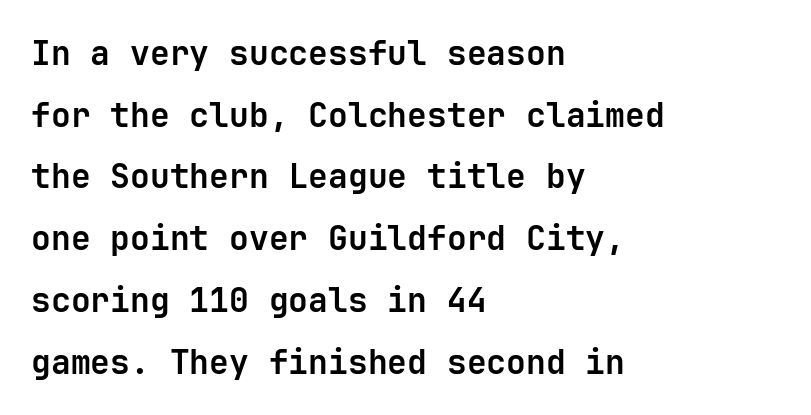
The ragged edge is on the right, which tells us the setting is flush left. The type is set solid horizontally, with unmodified tracking. Pretty heavy lettering here — definitely bold. To sum up the face: it is a sans, with no serifs.
